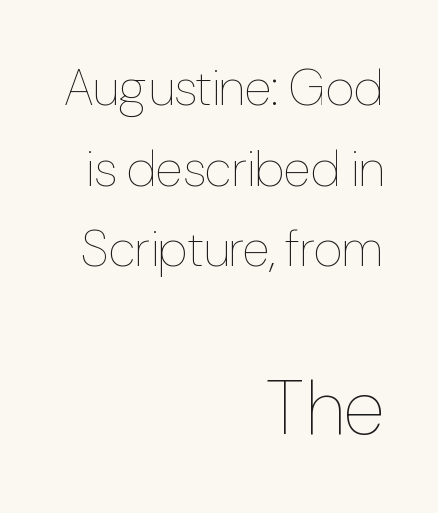
Varying glyph widths throughout — classic text-font behaviour. The paragraph shown leans on its right margin. The strokes carry an ordinary text weight at most. Characters follow at the spacing the type designer built in.
